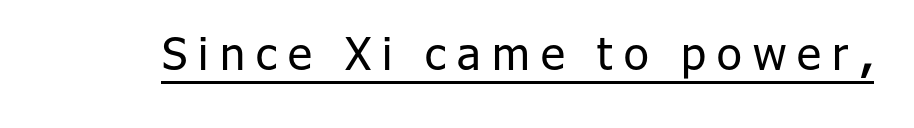
{"serif": "no", "italic": "no", "bold": "no", "weight": "regular", "width": "normal", "stroke_contrast": "low", "x_height": "medium", "monospaced": "no", "underline": "yes", "letter_spacing": "wide", "letter_spacing_em": 0.25, "glyph_px": 45}
